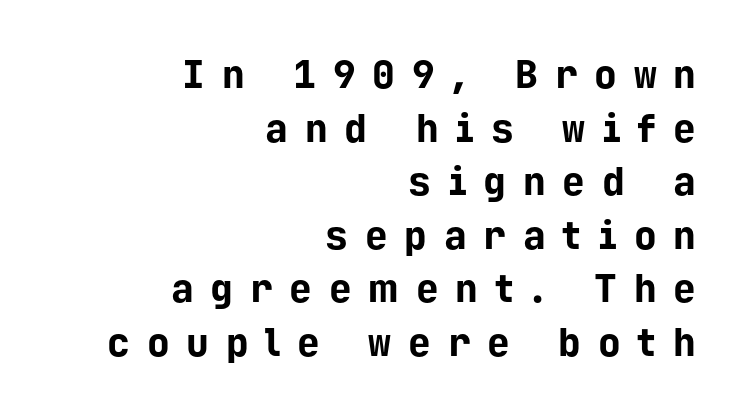
The image shows 38 px bold sans-serif type, upright, monospaced; set right-aligned, normal line spacing (1.41x), unusually wide letter spacing (+0.44 em), not underlined; low stroke contrast and a medium x-height.
